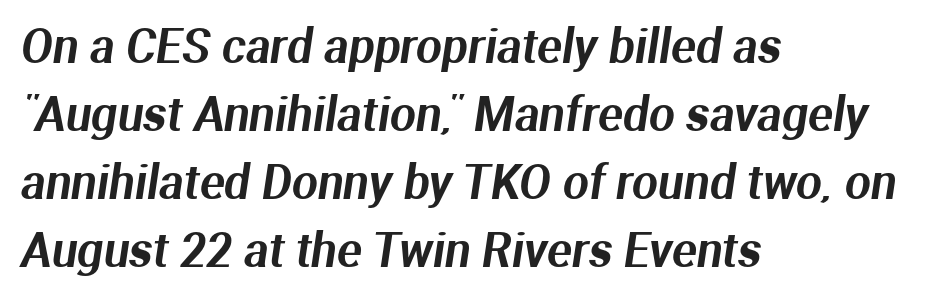
{"serif": "no", "width": "normal", "stroke_contrast": "medium", "x_height": "medium", "monospaced": "no", "underline": "no", "align": "left", "line_spacing": "normal", "line_spacing_ratio": 1.48, "letter_spacing": "normal", "letter_spacing_em": 0.0, "glyph_px": 46}
